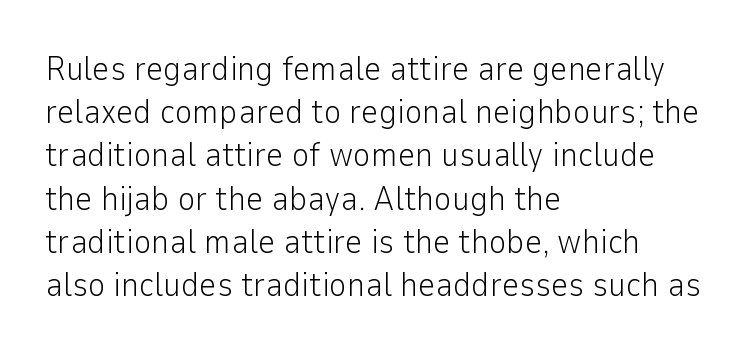
You could call the tracking neutral — neither tight nor loose. Classification — sans serif. Whoever set this chose a conventional vertical rhythm. The baseline area is clear. The letters advance in unequal steps, a hallmark of proportional type.
